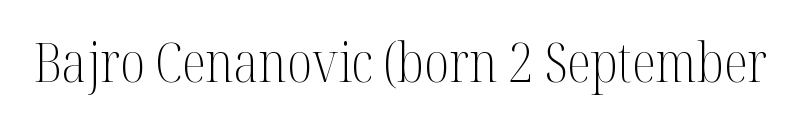
{"serif": "yes", "italic": "no", "bold": "no", "weight": "light", "width": "condensed", "stroke_contrast": "medium", "x_height": "medium", "monospaced": "no", "underline": "no", "letter_spacing": "normal", "letter_spacing_em": 0.0, "glyph_px": 55}
